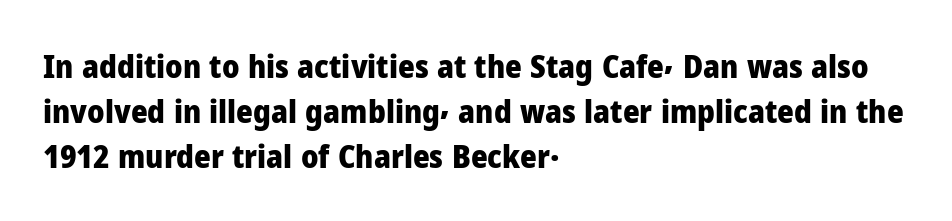
Q: Is the text bold? A: Yes.
Q: Is the text italic (slanted)? A: No, it is upright.
Q: Is the typeface a serif or a sans-serif typeface? A: Sans-serif.
Q: Is the text underlined? A: No.
Q: How is the paragraph aligned? A: Left-aligned.
Q: Is the spacing between letters normal or unusually wide? A: Normal.
Q: Is the spacing between lines tight, normal or loose? A: Normal.
Q: Width (condensed, normal, or wide)? A: Normal.
Q: Stroke contrast? A: Low.
Q: x-height? A: Medium.
Q: Monospaced? A: No.
